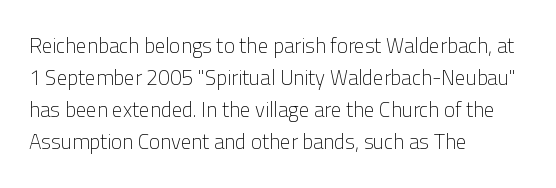
The image shows 21 px text type, upright; set left-aligned, normal line spacing (1.53x), normal letter spacing, not underlined.
